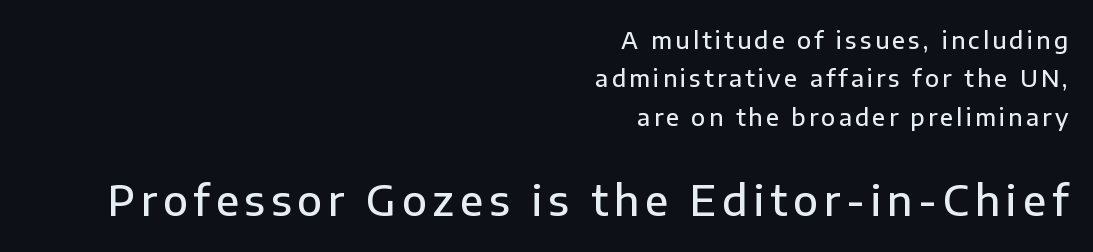
The image shows 41 px semibold sans-serif type, upright; set right-aligned, normal line spacing (1.67x), not underlined; the second (bottom) block is 1.78x larger; low stroke contrast and a medium x-height.
